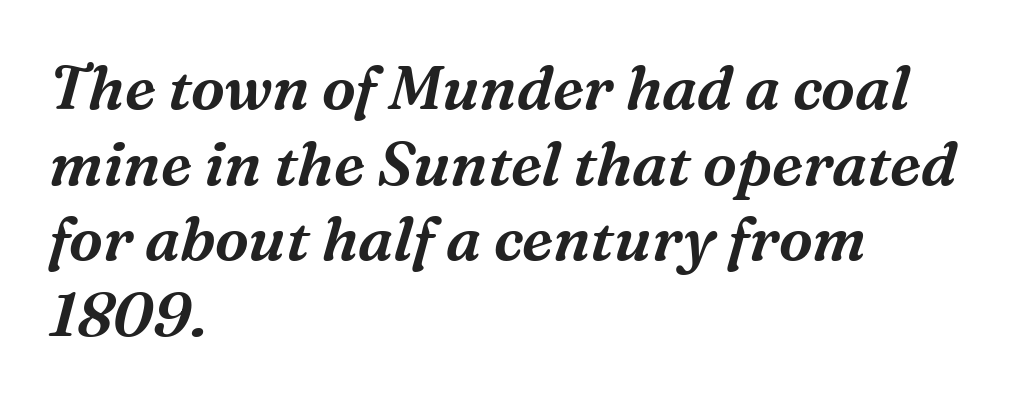
The image shows 61 px serif type, italic (leaning right); set left-aligned, line spacing 1.24x, normal letter spacing, not underlined; medium stroke contrast and a medium x-height.
